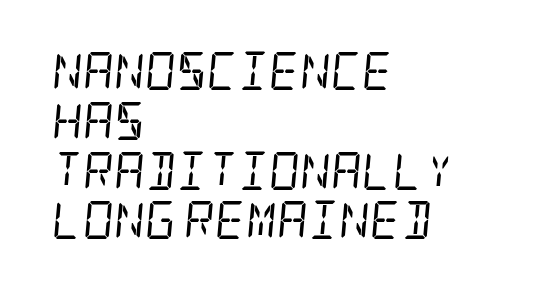
Q: Is the text bold? A: No.
Q: Is the text italic (slanted)? A: Yes, it leans right by about 5 degrees.
Q: Is the typeface a serif or a sans-serif typeface? A: Serif.
Q: Is the text underlined? A: No.
Q: How is the paragraph aligned? A: Left-aligned.
Q: Is the spacing between letters normal or unusually wide? A: Normal.
Q: Is the spacing between lines tight, normal or loose? A: Normal.
Q: Width (condensed, normal, or wide)? A: Condensed.
Q: Stroke contrast? A: Low.
Q: x-height? A: Large.
